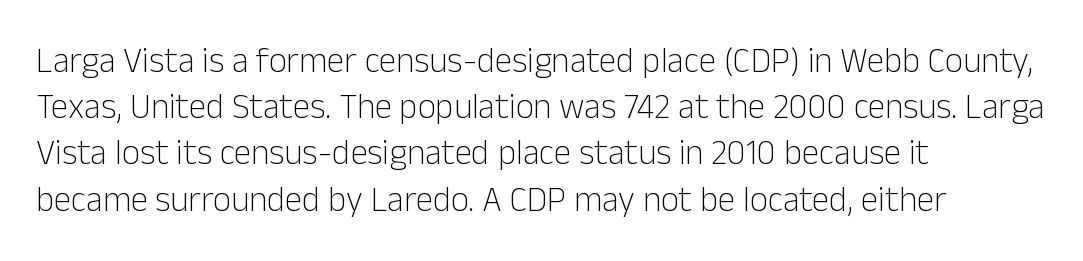
The image shows 35 px light sans-serif type, upright; set left-aligned, normal line spacing (1.32x), normal letter spacing, not underlined; low stroke contrast and a medium x-height.
